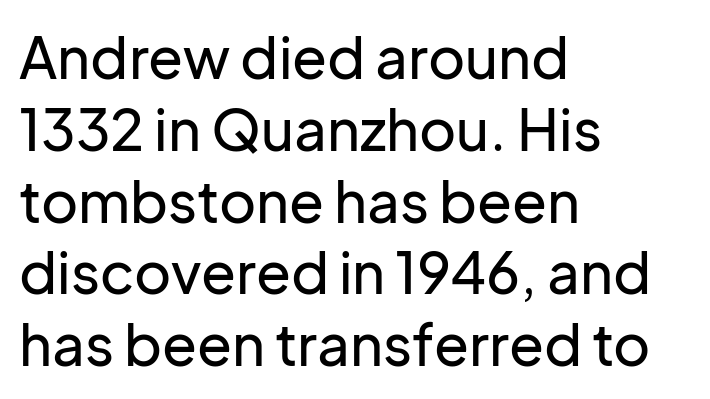
The string is rendered with underlining switched off. When letters stand straight like this, we call the style roman or upright. This sample keeps an unexceptional amount of space between lines. Varying glyph widths throughout — classic text-font behaviour. Each letter's strokes conclude bluntly, with no projecting serifs.
